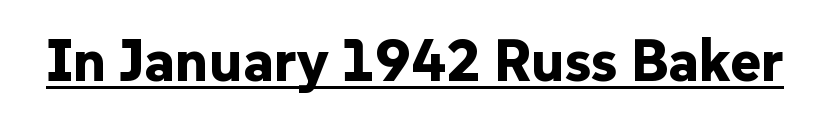
{"serif": "no", "italic": "no", "bold": "yes", "weight": "bold", "width": "normal", "stroke_contrast": "low", "x_height": "medium", "monospaced": "no", "underline": "yes", "letter_spacing": "normal", "letter_spacing_em": 0.0, "glyph_px": 59}
